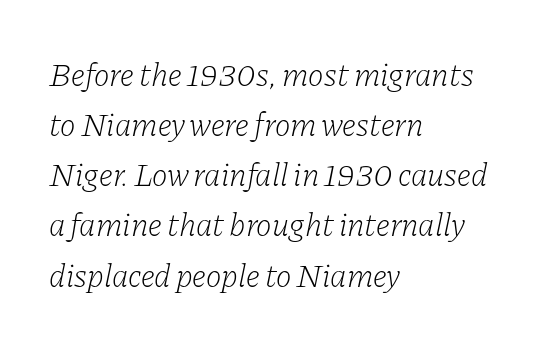
{"serif": "yes", "italic": "yes", "lean": "right", "slant_degrees": 11, "bold": "no", "weight": "light", "width": "normal", "stroke_contrast": "low", "x_height": "medium", "monospaced": "no", "underline": "no", "align": "left", "line_spacing": "normal", "line_spacing_ratio": 1.52, "letter_spacing": "normal", "letter_spacing_em": 0.0, "glyph_px": 33}
